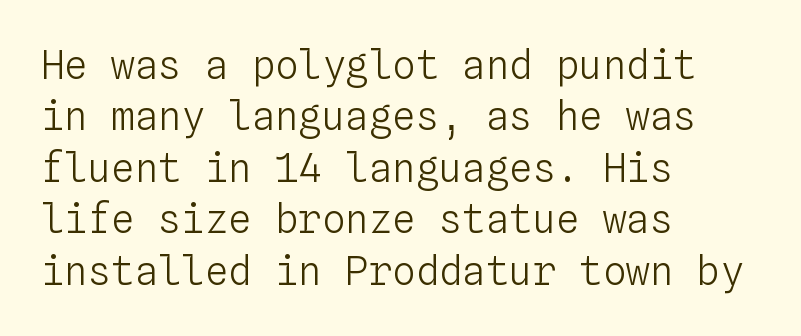
Q: Is the text bold? A: No.
Q: Is the text italic (slanted)? A: No, it is upright.
Q: Is the text underlined? A: No.
Q: How is the paragraph aligned? A: Left-aligned.
Q: Is the spacing between letters normal or unusually wide? A: Normal.
Q: Is the spacing between lines tight, normal or loose? A: Normal.
Q: Width (condensed, normal, or wide)? A: Normal.
Q: Stroke contrast? A: Low.
Q: x-height? A: Medium.
Q: Monospaced? A: Yes.
